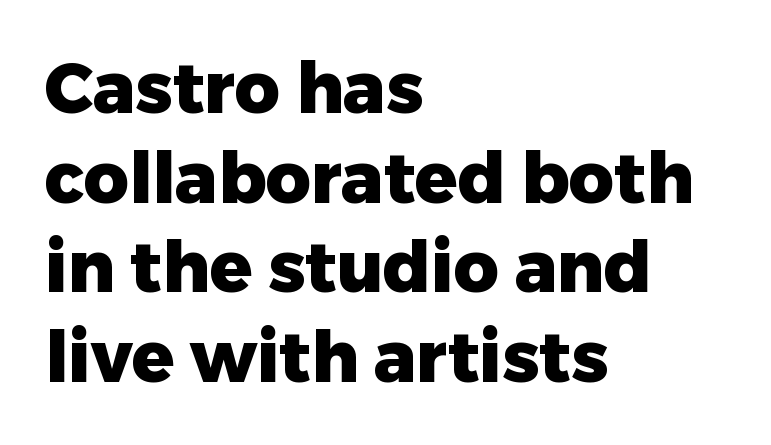
The passage shown is typeset with a sans-serif family. Notice how descenders clear the ascenders below comfortably — that's standard leading. Reading down the block, your eye returns to a fixed left position each line. The space directly below the letters is spotless. Spacing verdict: proportional, widths tailored to each character. Short note: letters normally spaced.
